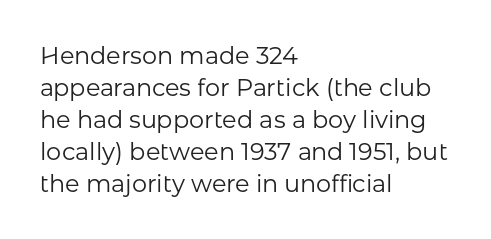
{"italic": "no", "bold": "no", "underline": "no", "align": "left", "line_spacing": "normal", "line_spacing_ratio": 1.33, "letter_spacing": "normal", "letter_spacing_em": 0.0, "glyph_px": 24}
